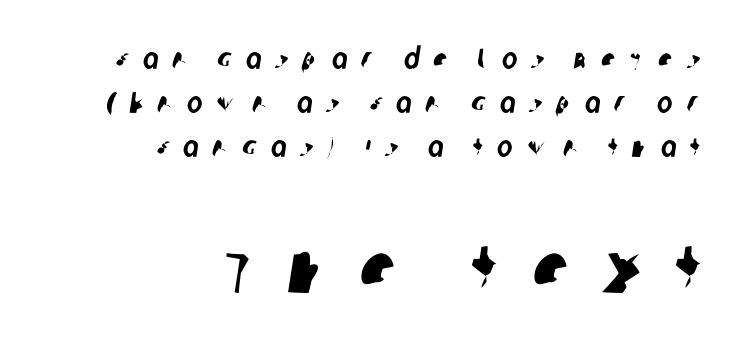
I'd call this a sans setting — the letters go barefoot. Type size steps up from the first block to the second. Letters rest on an invisible, unmarked baseline. Reading down the block, your eye finds every line finishing at a fixed right position. The tracking jumps out immediately: characters are airy and widely separated.
